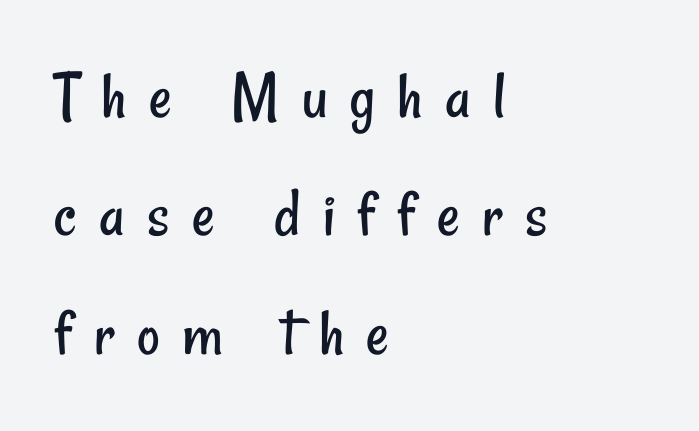
The image shows 70 px regular-weight, condensed sans-serif type; set left-aligned, normal line spacing (1.69x), unusually wide letter spacing (+0.32 em), not underlined; low stroke contrast and a small x-height.
